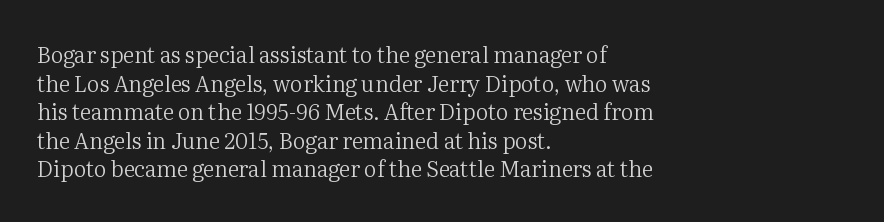
{"italic": "no", "bold": "no", "underline": "no", "align": "left", "line_spacing": "normal", "line_spacing_ratio": 1.3, "letter_spacing": "normal", "letter_spacing_em": 0.0, "glyph_px": 22}
